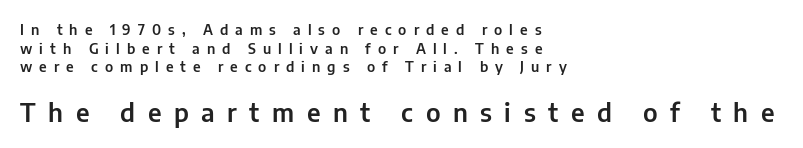
Quick note: interline space is typical. Here the second block reads like a headline and the first like body copy. Students, note that the glyphs here are deliberately spaced far apart. Every character sits straight up, as roman type does.
